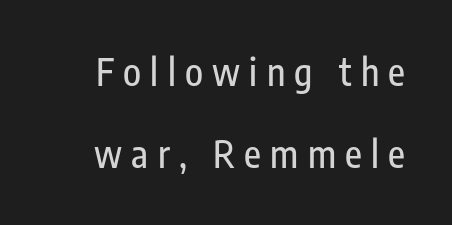
The image shows 37 px condensed sans-serif type, upright; set loose line spacing (2.22x), unusually wide letter spacing (+0.25 em), not underlined; low stroke contrast and a medium x-height.
